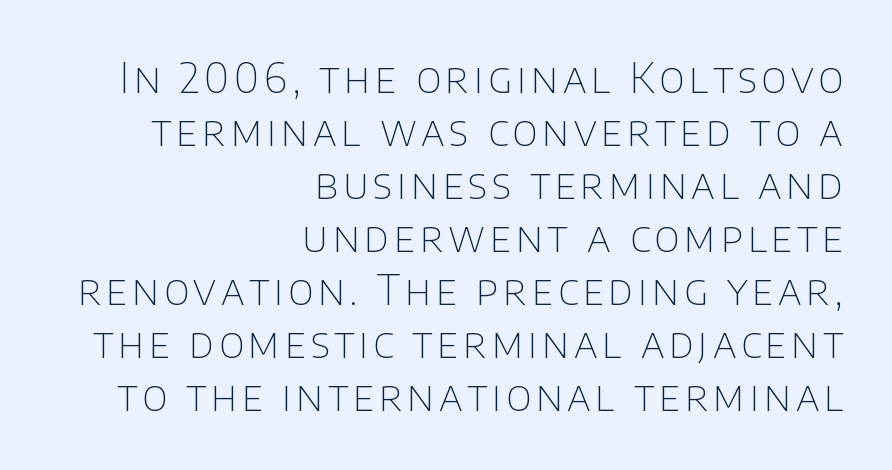
The image shows 42 px thin sans-serif type, upright; set right-aligned, normal line spacing (1.26x), not underlined; low stroke contrast and a large x-height.
